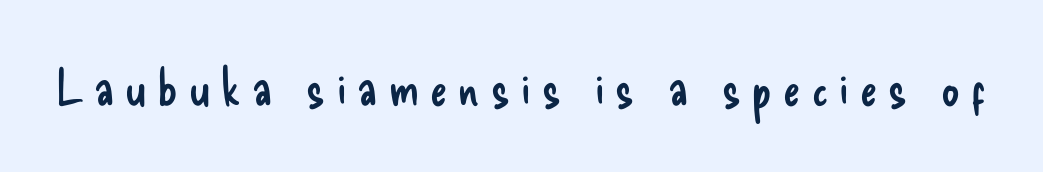
Think of a printed novel: that variable character pitch is what you see here. The typeface chosen for these lines omits serifs. Stroke mass is kept to a normal reading level or below. Honestly, there is no underline to notice here at all. Glyph-to-glyph distance is far greater than everyday printed text. Upright lettering throughout.
